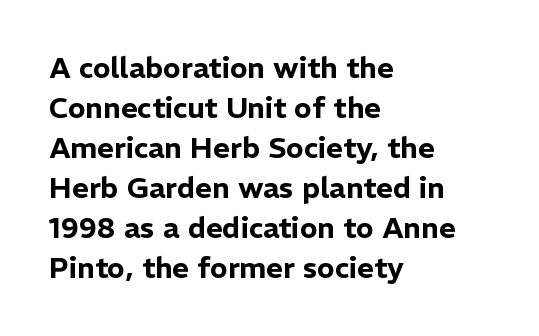
The image shows 29 px sans-serif type, upright; set left-aligned, normal line spacing (1.38x), normal letter spacing, not underlined; low stroke contrast and a medium x-height.
